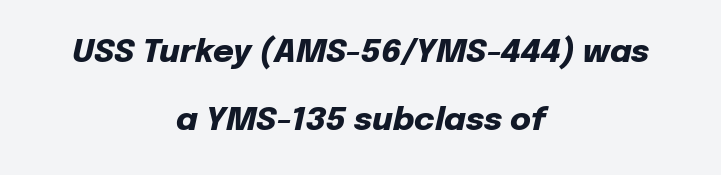
{"italic": "yes", "lean": "right", "slant_degrees": 12, "bold": "yes", "weight": "heavy", "width": "normal", "stroke_contrast": "low", "x_height": "medium", "monospaced": "no", "underline": "no", "align": "center", "line_spacing": "loose", "line_spacing_ratio": 2.14, "letter_spacing": "normal", "letter_spacing_em": 0.0, "glyph_px": 32}
